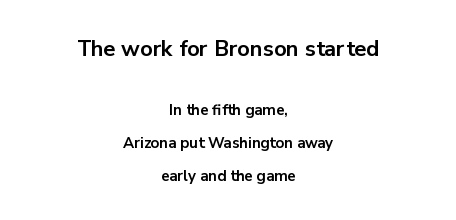
{"italic": "no", "bold": "yes", "underline": "no", "align": "center", "line_spacing": "loose", "line_spacing_ratio": 2.2, "letter_spacing": "normal", "letter_spacing_em": 0.0, "larger_block": "first", "size_ratio": 1.47, "glyph_px": 22}
